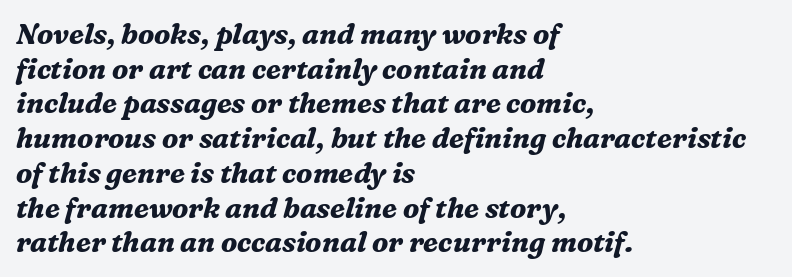
{"serif": "yes", "italic": "yes", "lean": "right", "slant_degrees": 16, "bold": "yes", "weight": "bold", "width": "normal", "stroke_contrast": "medium", "x_height": "medium", "monospaced": "no", "underline": "no", "align": "left", "line_spacing_ratio": 1.24, "letter_spacing": "normal", "letter_spacing_em": 0.0, "glyph_px": 28}
